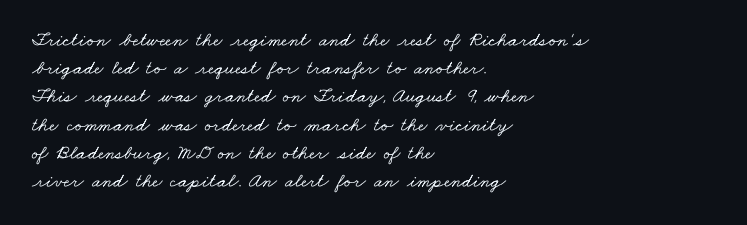
{"underline": "no", "align": "left", "line_spacing": "normal", "line_spacing_ratio": 1.41, "letter_spacing": "normal", "letter_spacing_em": 0.0, "glyph_px": 20}
